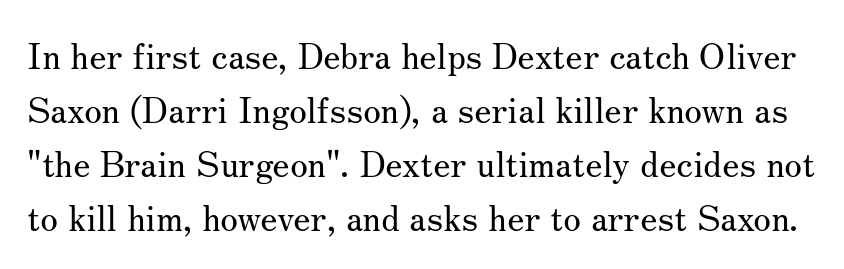
Q: Is the text bold? A: No.
Q: Is the text italic (slanted)? A: No, it is upright.
Q: Is the typeface a serif or a sans-serif typeface? A: Serif.
Q: Is the text underlined? A: No.
Q: Is the spacing between letters normal or unusually wide? A: Normal.
Q: Is the spacing between lines tight, normal or loose? A: Normal.
Q: Width (condensed, normal, or wide)? A: Normal.
Q: Stroke contrast? A: Medium.
Q: x-height? A: Small.
Q: Monospaced? A: No.
